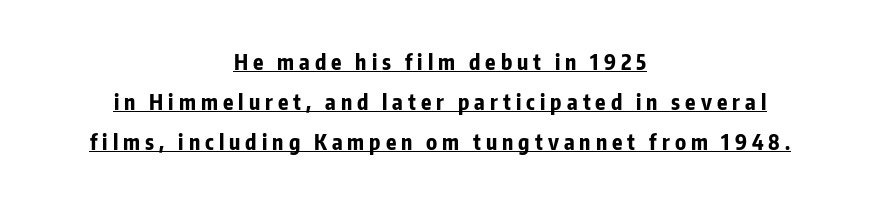
{"italic": "no", "bold": "yes", "underline": "yes", "align": "center", "line_spacing": "loose", "line_spacing_ratio": 1.9, "letter_spacing": "wide", "letter_spacing_em": 0.24, "glyph_px": 21}
